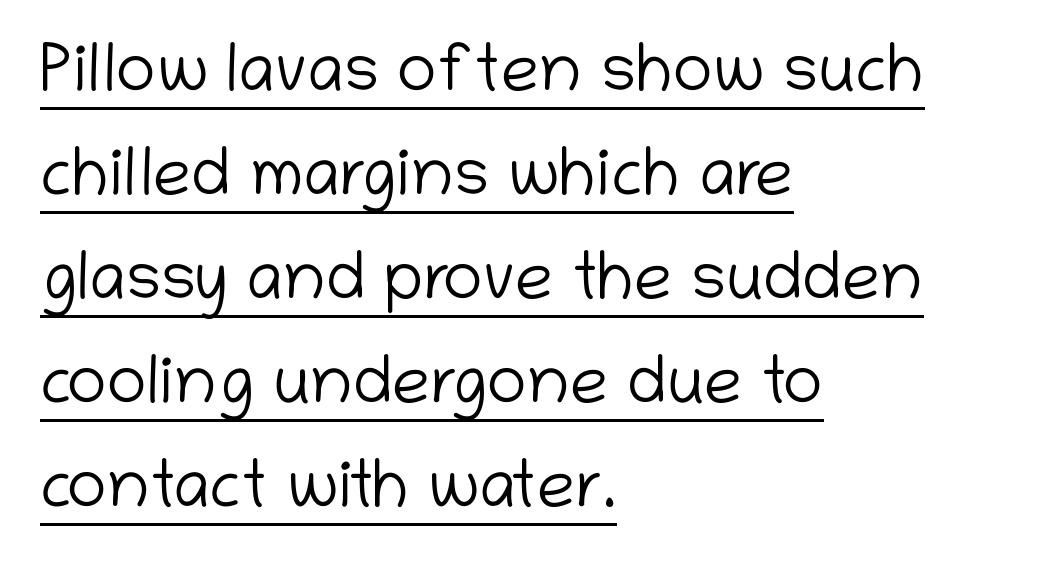
The image shows 68 px light sans-serif type, upright; set left-aligned, normal line spacing (1.53x), normal letter spacing, underlined; low stroke contrast and a medium x-height.
